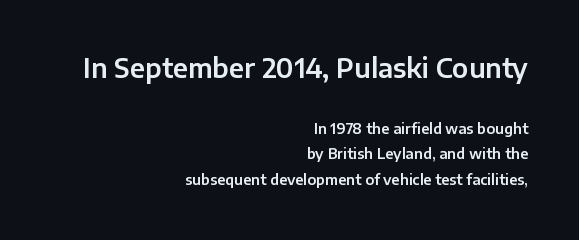
The image shows 26 px text type, upright; set right-aligned, line spacing 1.81x, normal letter spacing, not underlined; the first (top) block is 1.86x larger.
